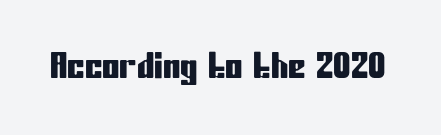
Q: Is the text italic (slanted)? A: No, it is upright.
Q: Is the typeface a serif or a sans-serif typeface? A: Sans-serif.
Q: Is the text underlined? A: No.
Q: Is the spacing between letters normal or unusually wide? A: Normal.
Q: Width (condensed, normal, or wide)? A: Condensed.
Q: Stroke contrast? A: Low.
Q: x-height? A: Medium.
Q: Monospaced? A: No.
